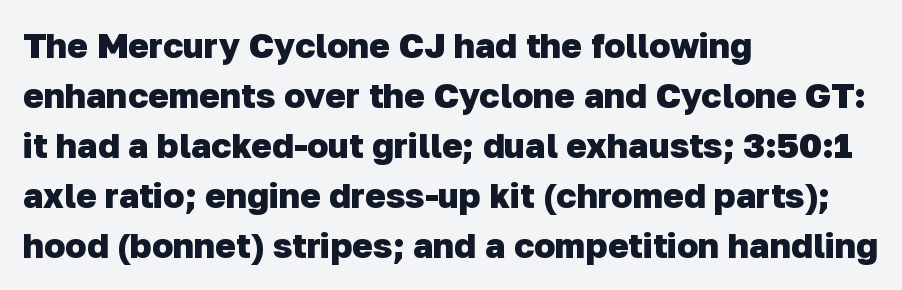
Observe the absence of serifs on each vertical stroke in this sample. The text block is weighted toward the left margin, trailing off unevenly rightward. Rule under the text: the space is simply empty. The gaps between neighbouring characters are ordinary and unremarkable. If you measured baseline to baseline, you'd find a middling distance. These words are printed bold, with thick strokes throughout.
